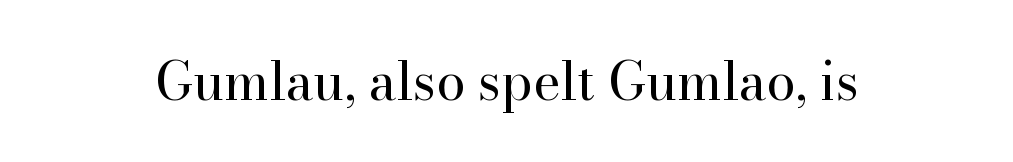
Do the characters align in a grid? No, the font is proportional. Vertical stems look standard width or narrower in stroke. Upright lettering throughout. Anything drawn beneath the words? Only blank space. Font category for this specimen: serif. Each word holds together tightly as a unit, with standard inter-letter gaps.
